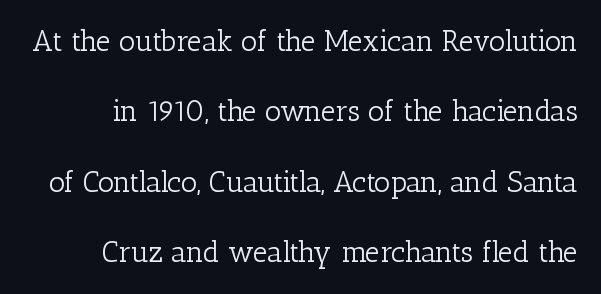
The image shows 29 px light serif type, upright; set loose line spacing (2.43x), normal letter spacing, not underlined; low stroke contrast and a medium x-height.
